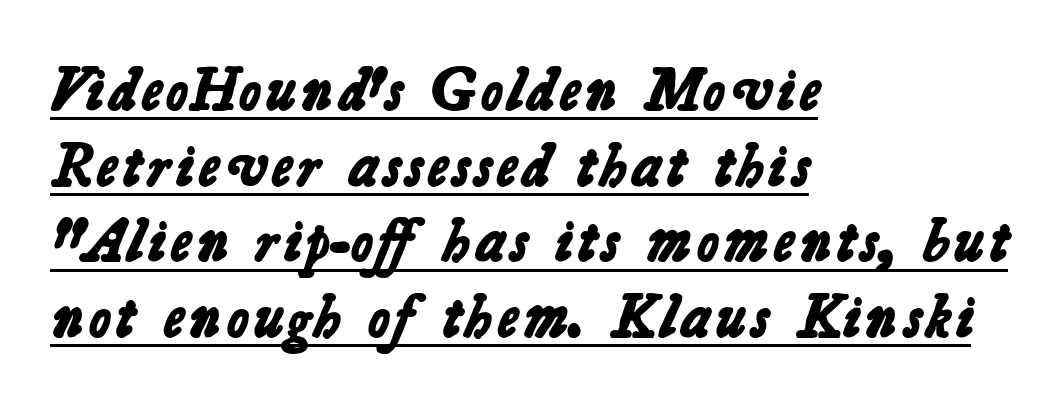
The image shows 60 px bold sans-serif type; set left-aligned, normal line spacing (1.26x), normal letter spacing, underlined; low stroke contrast and a medium x-height.
